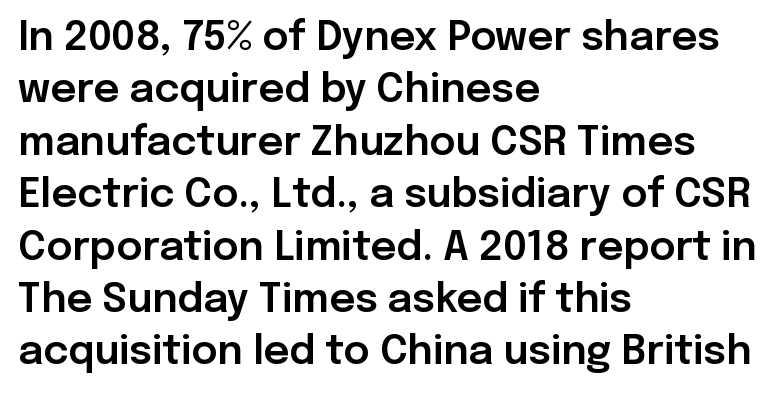
Q: Is the text italic (slanted)? A: No, it is upright.
Q: Is the typeface a serif or a sans-serif typeface? A: Sans-serif.
Q: Is the text underlined? A: No.
Q: How is the paragraph aligned? A: Left-aligned.
Q: Is the spacing between letters normal or unusually wide? A: Normal.
Q: Is the spacing between lines tight, normal or loose? A: Normal.
Q: Width (condensed, normal, or wide)? A: Normal.
Q: Stroke contrast? A: Low.
Q: x-height? A: Medium.
Q: Monospaced? A: No.
